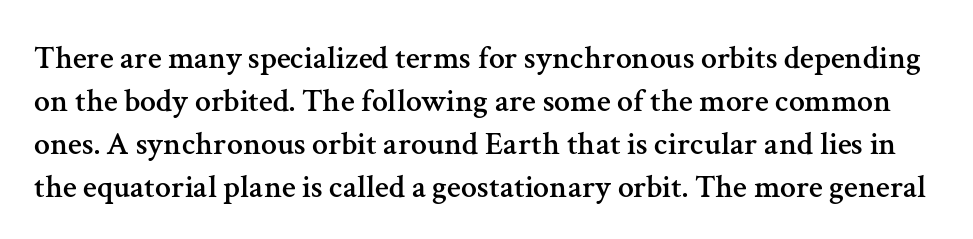
Q: Is the text italic (slanted)? A: No, it is upright.
Q: Is the typeface a serif or a sans-serif typeface? A: Serif.
Q: Is the text underlined? A: No.
Q: Is the spacing between letters normal or unusually wide? A: Normal.
Q: Is the spacing between lines tight, normal or loose? A: Normal.
Q: Width (condensed, normal, or wide)? A: Normal.
Q: Stroke contrast? A: Medium.
Q: x-height? A: Medium.
Q: Monospaced? A: No.
